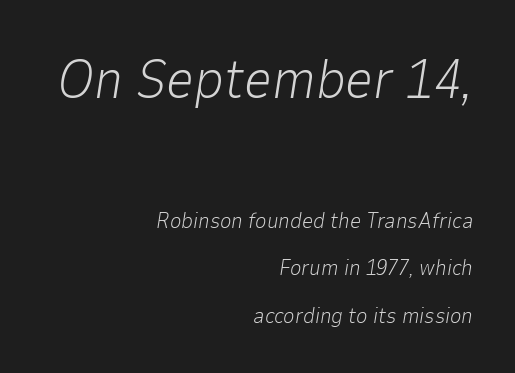
When letters slant like this, we call the style italic. The weight would be labelled regular, book, light, or lighter still. Visually, the top section dominates because its glyphs are scaled up. Spacing verdict: proportional, widths tailored to each character.
